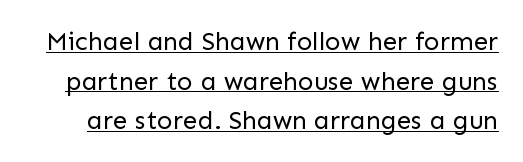
The image shows 26 px text type, upright; set normal line spacing (1.52x), normal letter spacing, underlined.
